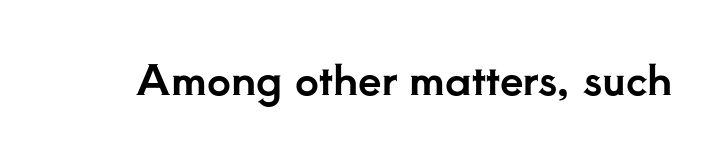
{"serif": "yes", "italic": "no", "width": "normal", "stroke_contrast": "low", "x_height": "small", "monospaced": "no", "underline": "no", "letter_spacing": "normal", "letter_spacing_em": 0.0, "glyph_px": 42}
